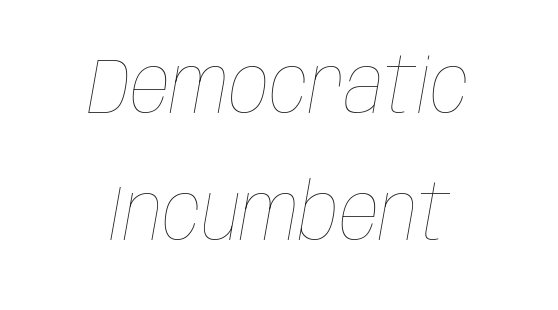
{"italic": "yes", "lean": "right", "slant_degrees": 10, "bold": "no", "weight": "thin", "width": "condensed", "stroke_contrast": "low", "x_height": "large", "monospaced": "no", "underline": "no", "align": "center", "line_spacing": "normal", "line_spacing_ratio": 1.61, "letter_spacing": "normal", "letter_spacing_em": 0.0, "glyph_px": 79}
